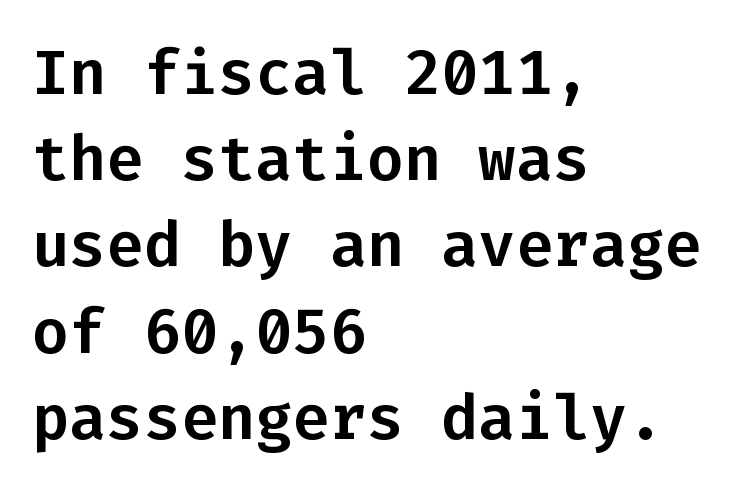
The image shows 62 px sans-serif type, upright, monospaced; set left-aligned, normal line spacing (1.39x), normal letter spacing, not underlined; low stroke contrast and a medium x-height.
